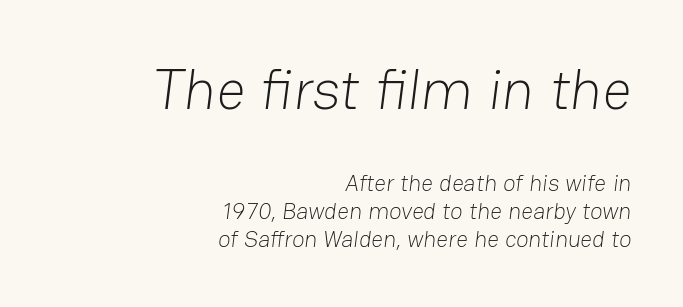
Bare-footed words on every line. Here the first block reads like a headline and the second like body copy. Character widths vary here, with narrow letters taking less room than wide ones. The font sits on the lighter half of the weight spectrum, regular included. Honestly, the letter spacing is just normal — you wouldn't notice it. The typesetter chose a ragged-left arrangement here.
